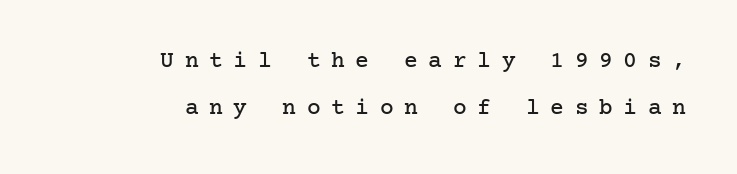
Beneath every word, the page is bare. Someone cranked the tracking dial way up on this one. The axis of the letterforms is exactly vertical. Notice how the passage keeps a crisp vertical edge on the right only. Vertical spacing — loose.
